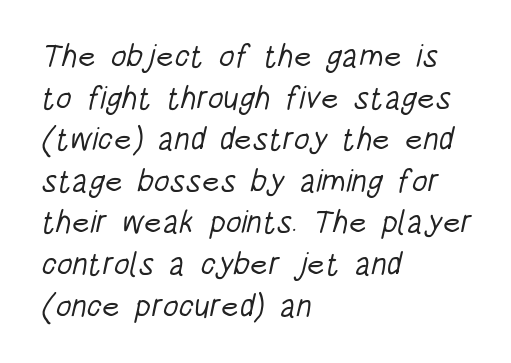
Only glyphs here, with clear space below each row. Is the block centered? No — it sits flush against the left margin. Interline gaps are of average width in this sample. Think of a printed novel: that variable character pitch is what you see here. Stem width sits at or under what a default text font uses.
